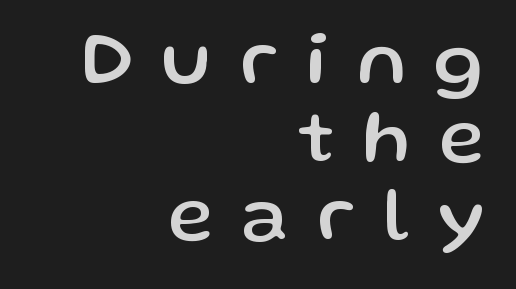
Q: Is the text italic (slanted)? A: No, it is upright.
Q: Is the typeface a serif or a sans-serif typeface? A: Sans-serif.
Q: Is the text underlined? A: No.
Q: How is the paragraph aligned? A: Right-aligned.
Q: Is the spacing between letters normal or unusually wide? A: Unusually wide.
Q: Is the spacing between lines tight, normal or loose? A: Tight.
Q: Width (condensed, normal, or wide)? A: Normal.
Q: Stroke contrast? A: Low.
Q: x-height? A: Medium.
Q: Monospaced? A: No.
